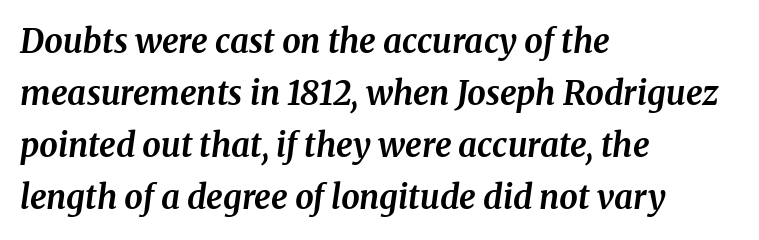
Q: Is the text bold? A: Yes.
Q: Is the text italic (slanted)? A: Yes, it leans right by about 8 degrees.
Q: Is the typeface a serif or a sans-serif typeface? A: Serif.
Q: Is the text underlined? A: No.
Q: How is the paragraph aligned? A: Left-aligned.
Q: Is the spacing between letters normal or unusually wide? A: Normal.
Q: Is the spacing between lines tight, normal or loose? A: Normal.
Q: Width (condensed, normal, or wide)? A: Normal.
Q: Stroke contrast? A: Medium.
Q: x-height? A: Medium.
Q: Monospaced? A: No.
